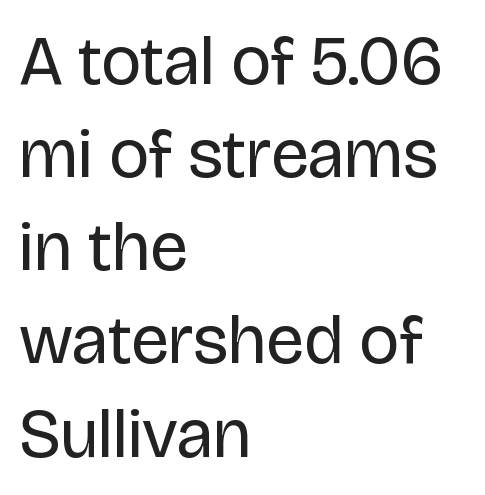
{"serif": "no", "italic": "no", "bold": "no", "weight": "regular", "width": "normal", "stroke_contrast": "low", "x_height": "large", "monospaced": "no", "underline": "no", "align": "left", "line_spacing": "normal", "line_spacing_ratio": 1.35, "letter_spacing": "normal", "letter_spacing_em": 0.0, "glyph_px": 69}
